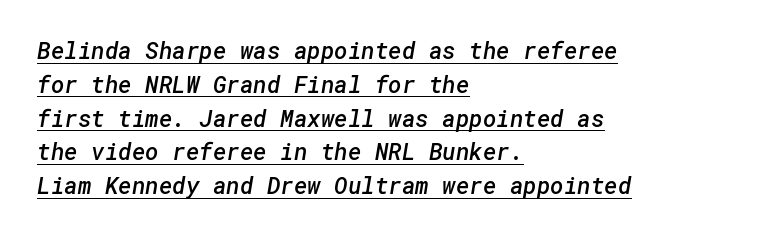
{"bold": "semi", "underline": "yes", "align": "left", "line_spacing": "normal", "line_spacing_ratio": 1.47, "letter_spacing": "normal", "letter_spacing_em": 0.0, "glyph_px": 23}
